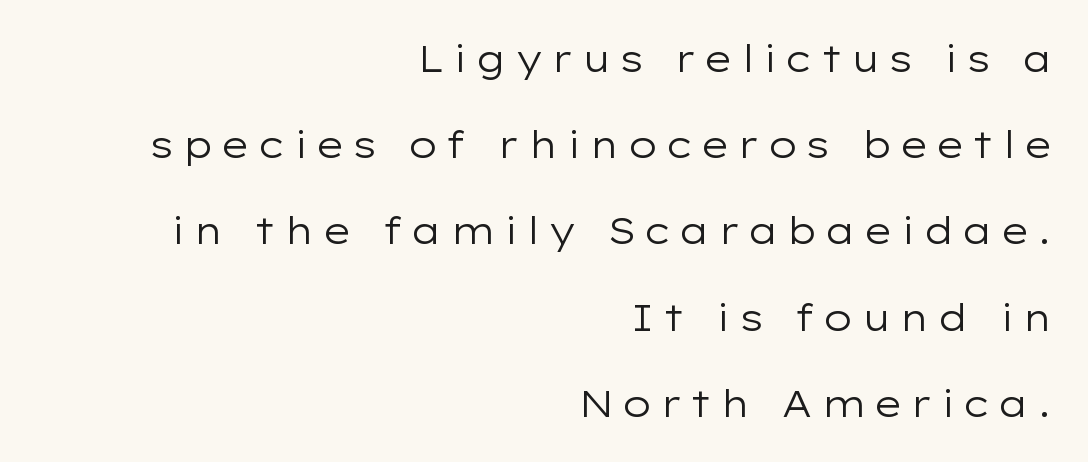
{"serif": "no", "italic": "no", "bold": "no", "weight": "regular", "width": "wide", "stroke_contrast": "low", "x_height": "medium", "monospaced": "no", "underline": "no", "align": "right", "line_spacing": "loose", "line_spacing_ratio": 2.33, "letter_spacing": "wide", "letter_spacing_em": 0.2, "glyph_px": 37}
